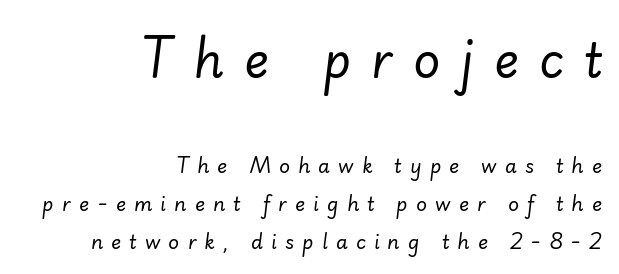
Airy leading. It's the slanting kind of type. The weight tops out at a normal text grade. The upper block of text is set noticeably larger than the block beneath it. The space directly below the letters is spotless. The compositor pushed each line to the right boundary.
